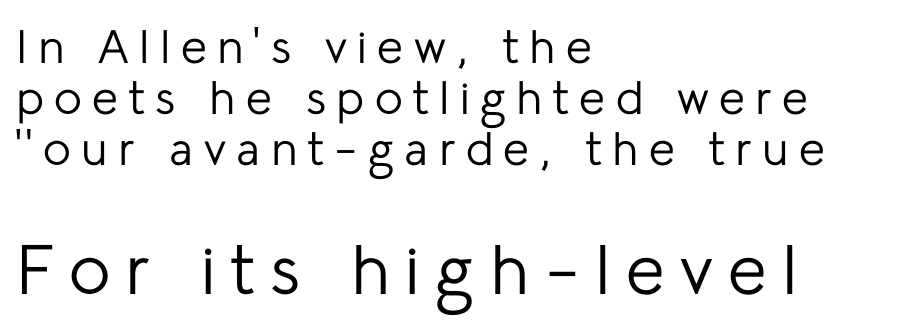
Q: Is the text bold? A: No.
Q: Is the text italic (slanted)? A: No, it is upright.
Q: Is the typeface a serif or a sans-serif typeface? A: Sans-serif.
Q: Is the text underlined? A: No.
Q: How is the paragraph aligned? A: Left-aligned.
Q: Is the spacing between letters normal or unusually wide? A: Unusually wide.
Q: Is the spacing between lines tight, normal or loose? A: Tight.
Q: Which block of text is set in a larger size, the first (top) or the second (bottom)? A: The second (bottom) one.
Q: Width (condensed, normal, or wide)? A: Normal.
Q: Stroke contrast? A: Low.
Q: x-height? A: Medium.
Q: Monospaced? A: No.
